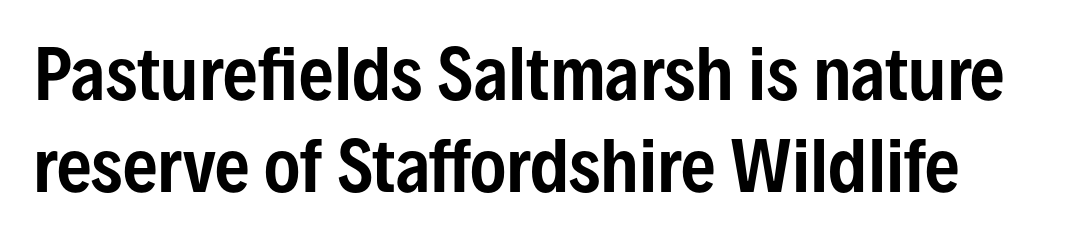
Q: Is the text italic (slanted)? A: No, it is upright.
Q: Is the typeface a serif or a sans-serif typeface? A: Sans-serif.
Q: Is the text underlined? A: No.
Q: Is the spacing between letters normal or unusually wide? A: Normal.
Q: Is the spacing between lines tight, normal or loose? A: Normal.
Q: Width (condensed, normal, or wide)? A: Condensed.
Q: Stroke contrast? A: Low.
Q: x-height? A: Medium.
Q: Monospaced? A: No.
